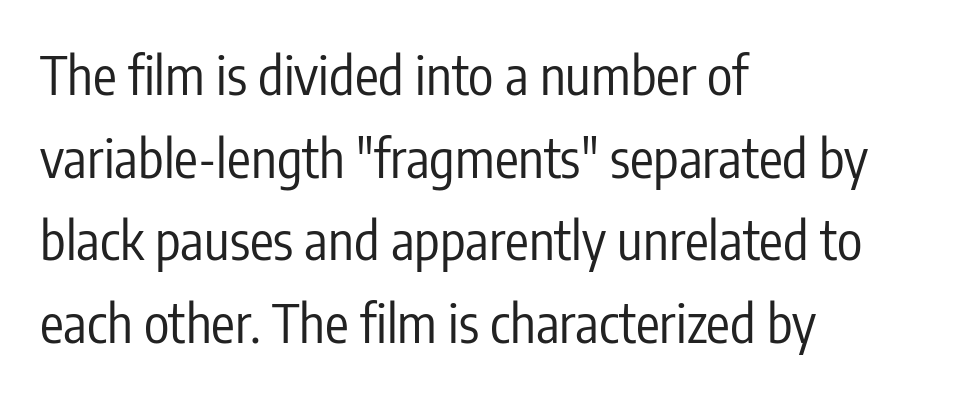
{"serif": "no", "italic": "no", "bold": "no", "weight": "regular", "width": "condensed", "stroke_contrast": "low", "x_height": "medium", "monospaced": "no", "underline": "no", "align": "left", "line_spacing": "normal", "line_spacing_ratio": 1.56, "letter_spacing": "normal", "letter_spacing_em": 0.0, "glyph_px": 53}
